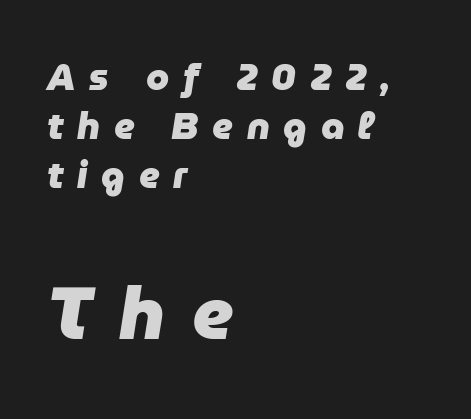
{"italic": "yes", "lean": "right", "slant_degrees": 9, "bold": "yes", "weight": "heavy", "width": "normal", "stroke_contrast": "low", "x_height": "medium", "monospaced": "no", "underline": "no", "align": "left", "line_spacing": "normal", "line_spacing_ratio": 1.33, "letter_spacing": "wide", "letter_spacing_em": 0.37, "larger_block": "second", "size_ratio": 2.0, "glyph_px": 74}
